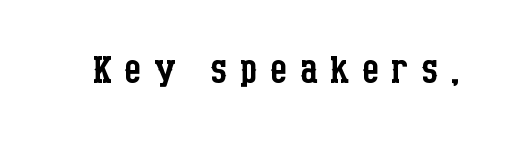
Quick note: not italic, upright. Glyph-to-glyph distance is far greater than everyday printed text. No letter is thick-stroked: the sample isn't bold. These lines are rendered in a variable-pitch font. This rendering employs a face with finishing strokes, i.e., a serif. Clear beneath every line of the passage.
